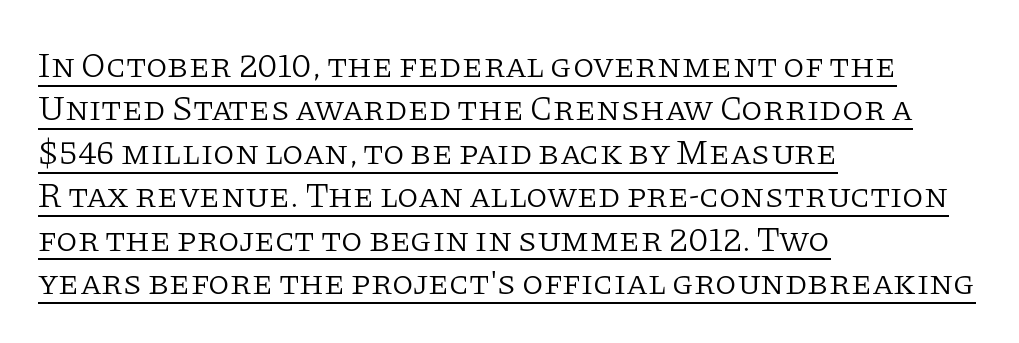
The image shows 35 px light serif type, upright; set left-aligned, line spacing 1.24x, normal letter spacing, underlined; low stroke contrast and a large x-height.
